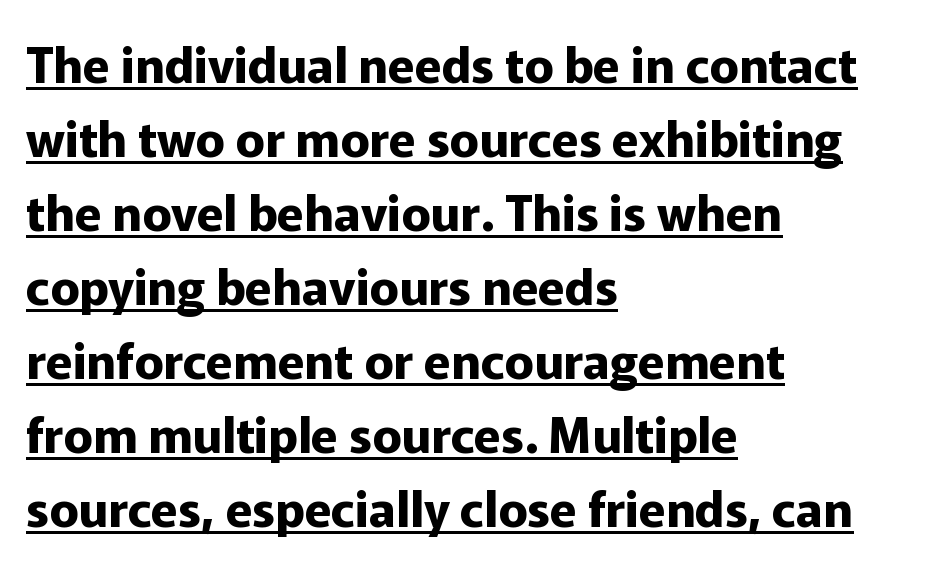
Q: Is the text bold? A: Yes.
Q: Is the text italic (slanted)? A: No, it is upright.
Q: Is the typeface a serif or a sans-serif typeface? A: Sans-serif.
Q: Is the text underlined? A: Yes.
Q: How is the paragraph aligned? A: Left-aligned.
Q: Is the spacing between letters normal or unusually wide? A: Normal.
Q: Is the spacing between lines tight, normal or loose? A: Normal.
Q: Width (condensed, normal, or wide)? A: Normal.
Q: Stroke contrast? A: Low.
Q: x-height? A: Medium.
Q: Monospaced? A: No.
